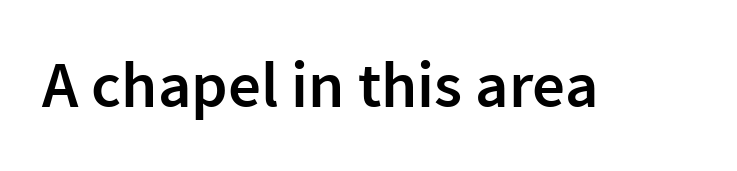
{"serif": "no", "italic": "no", "bold": "semi", "weight": "semibold", "width": "normal", "stroke_contrast": "low", "x_height": "medium", "monospaced": "no", "underline": "no", "letter_spacing": "normal", "letter_spacing_em": 0.0, "glyph_px": 65}
